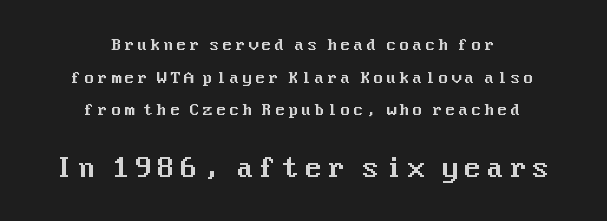
The image shows 26 px text type, upright; set centered, loose line spacing (2.18x), not underlined; the second (bottom) block is 1.73x larger.
